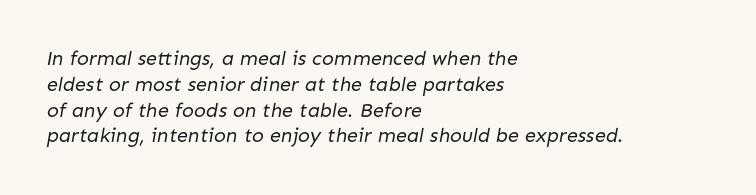
{"bold": "no", "underline": "no", "align": "left", "line_spacing": "normal", "line_spacing_ratio": 1.29, "letter_spacing": "normal", "letter_spacing_em": 0.0, "glyph_px": 20}
